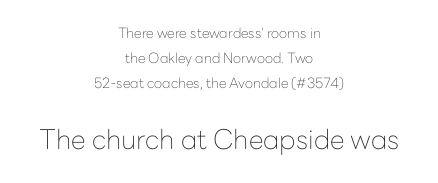
{"italic": "no", "bold": "no", "underline": "no", "align": "center", "line_spacing_ratio": 1.8, "letter_spacing": "normal", "letter_spacing_em": 0.0, "larger_block": "second", "size_ratio": 1.93, "glyph_px": 27}
